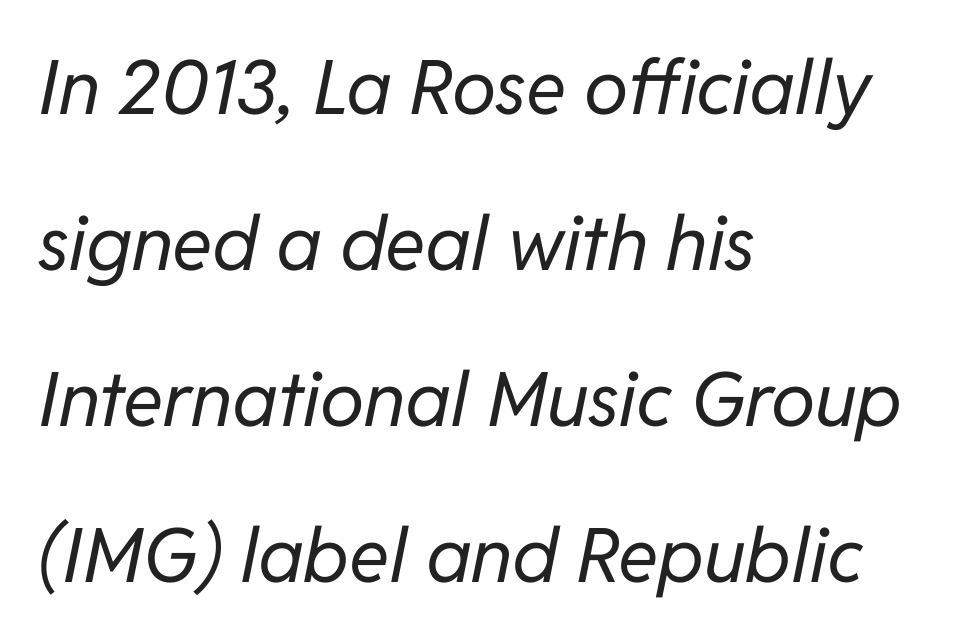
Q: Is the text bold? A: No.
Q: Is the text italic (slanted)? A: Yes, it leans right by about 11 degrees.
Q: Is the text underlined? A: No.
Q: How is the paragraph aligned? A: Left-aligned.
Q: Is the spacing between letters normal or unusually wide? A: Normal.
Q: Is the spacing between lines tight, normal or loose? A: Loose.
Q: Width (condensed, normal, or wide)? A: Normal.
Q: Stroke contrast? A: Low.
Q: x-height? A: Medium.
Q: Monospaced? A: No.
